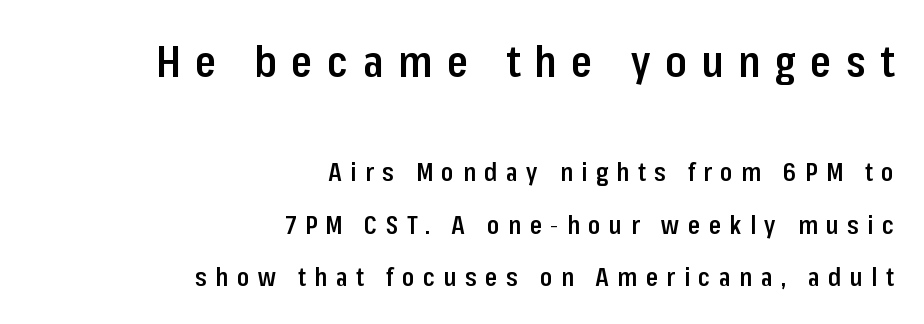
Does extra space separate the letters? Yes, quite a lot of it. If you drew a ruler down the right edge, every line would touch it. Words float on clear page, feet unadorned. The glyphs in this specimen are sans serif. The letters stand straight up with perfectly vertical stems.
